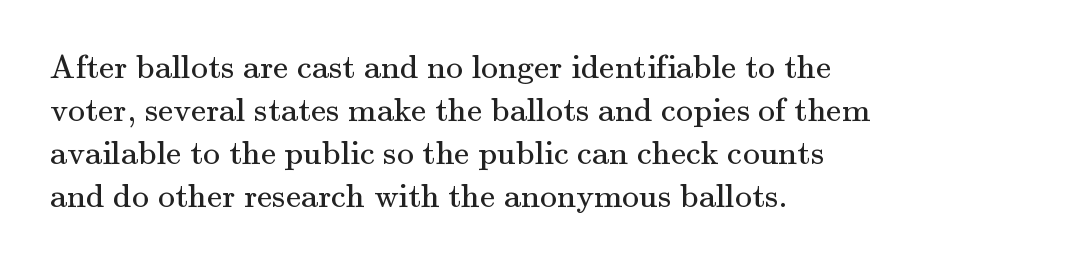
The image shows 34 px regular-weight serif type, upright; set left-aligned, normal line spacing (1.26x), normal letter spacing, not underlined; medium stroke contrast and a small x-height.
